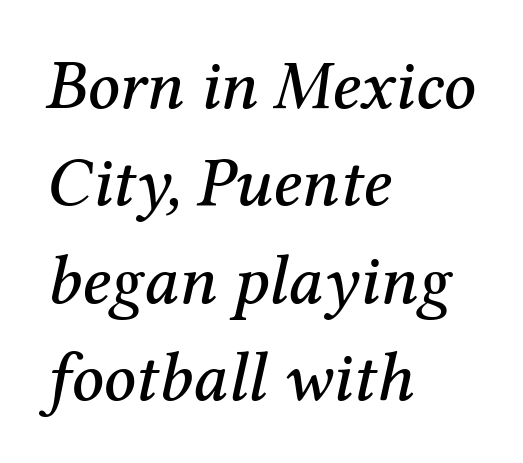
Q: Is the text italic (slanted)? A: Yes, it leans right by about 12 degrees.
Q: Is the typeface a serif or a sans-serif typeface? A: Serif.
Q: Is the text underlined? A: No.
Q: How is the paragraph aligned? A: Left-aligned.
Q: Is the spacing between letters normal or unusually wide? A: Normal.
Q: Is the spacing between lines tight, normal or loose? A: Normal.
Q: Width (condensed, normal, or wide)? A: Normal.
Q: Stroke contrast? A: Medium.
Q: x-height? A: Medium.
Q: Monospaced? A: No.
